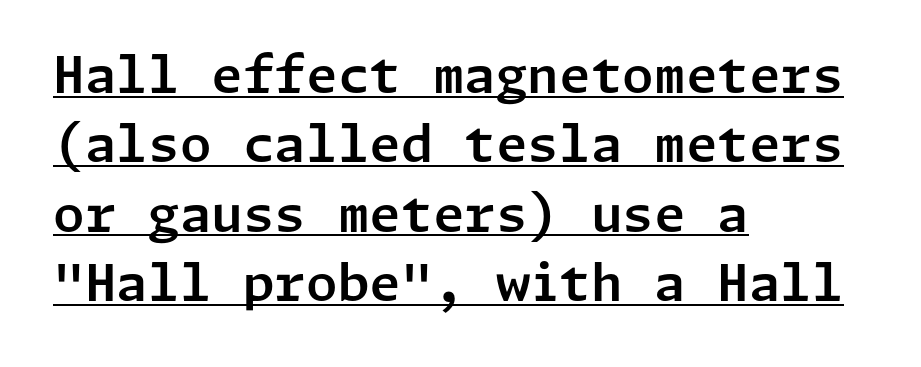
The image shows 51 px sans-serif type, upright; set left-aligned, normal line spacing (1.36x), normal letter spacing, underlined; low stroke contrast and a medium x-height.
